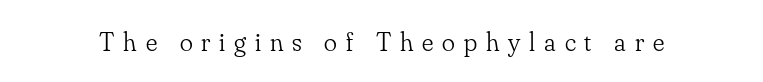
Rule under the text: the space is simply empty. The face used here is rendered with a markedly widened letterfit. Does the lettering tilt? It doesn't — this is upright. Letters have the restrained weight of plain body copy at most.
